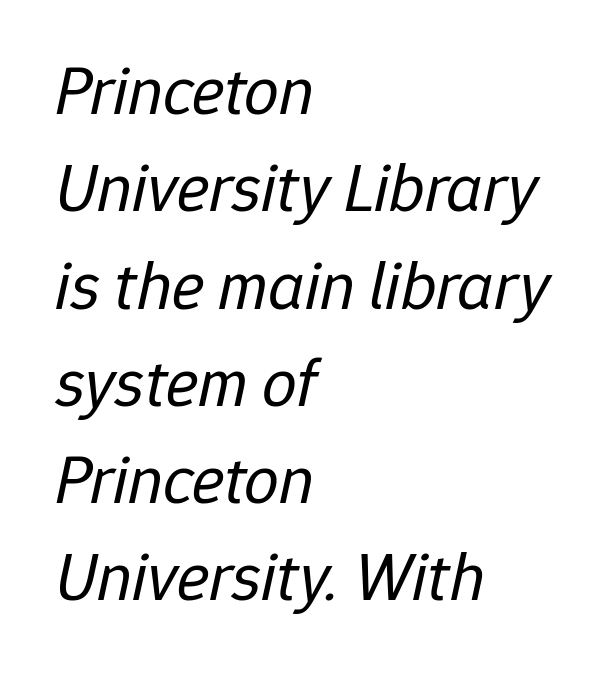
The image shows 69 px regular-weight type, italic (leaning right); set left-aligned, normal line spacing (1.41x), normal letter spacing, not underlined; low stroke contrast and a medium x-height.
